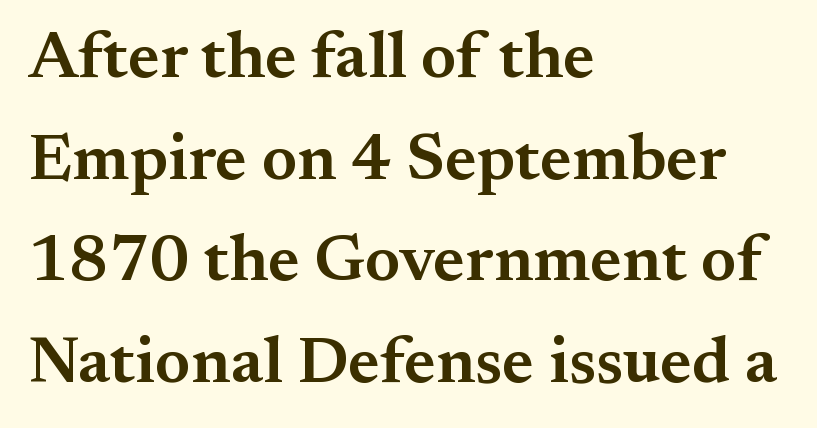
Decoration check: the copy has no underline. A somewhat darkened texture: the type is semibold rather than bold. Honestly, the letter spacing is just normal — you wouldn't notice it. Rendered with straight, roman letterforms. Looks like regular typesetting: each glyph gets only the width it needs. Horizontal alignment here is leftward, the default for most running prose.
